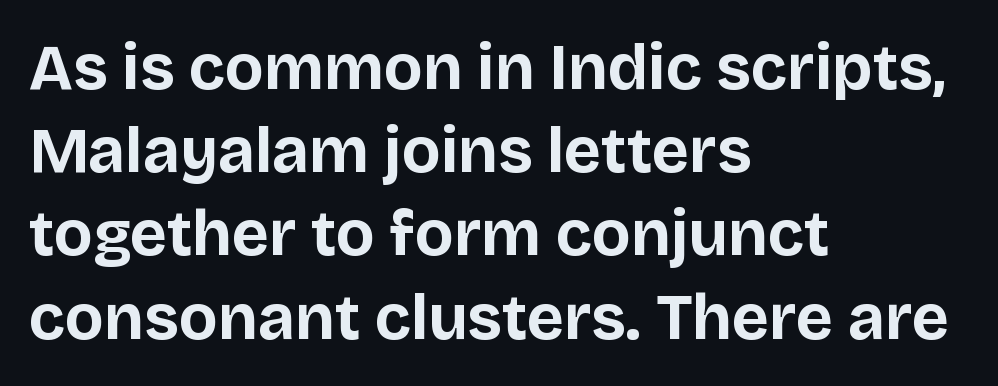
Q: Is the text bold? A: Yes.
Q: Is the text italic (slanted)? A: No, it is upright.
Q: Is the typeface a serif or a sans-serif typeface? A: Sans-serif.
Q: Is the text underlined? A: No.
Q: How is the paragraph aligned? A: Left-aligned.
Q: Is the spacing between letters normal or unusually wide? A: Normal.
Q: Is the spacing between lines tight, normal or loose? A: Normal.
Q: Width (condensed, normal, or wide)? A: Normal.
Q: Stroke contrast? A: Low.
Q: x-height? A: Large.
Q: Monospaced? A: No.
